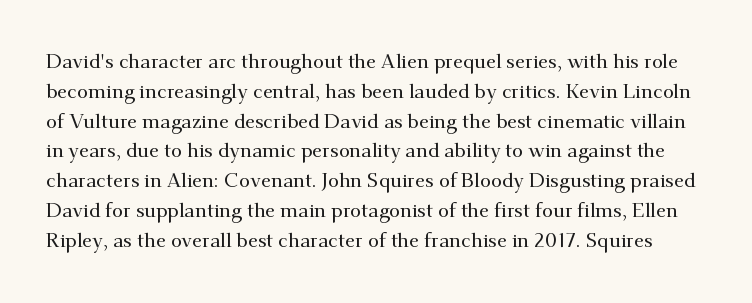
Does the lettering tilt? It doesn't — this is upright. A clean baseline with only descenders dipping below it. How would I describe the line gaps? Plain and ordinary. This rendering leaves character spacing at its baseline value.
